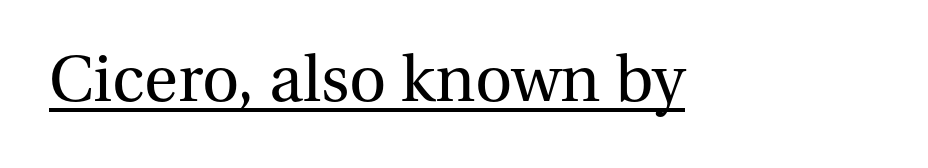
The image shows 69 px regular-weight serif type, upright; set normal letter spacing, underlined; medium stroke contrast and a medium x-height.
